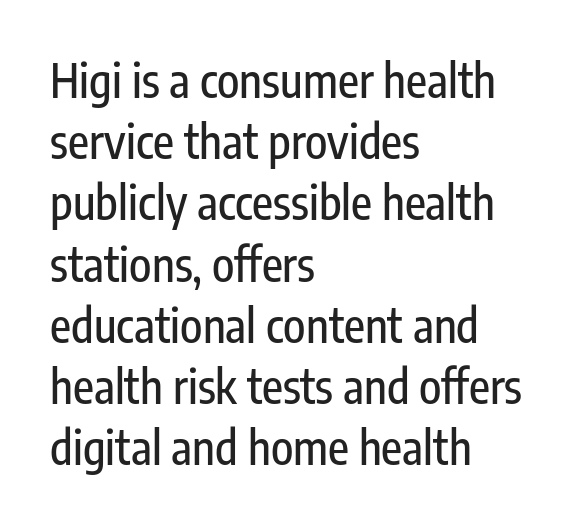
{"serif": "no", "italic": "no", "width": "condensed", "stroke_contrast": "low", "x_height": "medium", "monospaced": "no", "underline": "no", "align": "left", "line_spacing": "normal", "line_spacing_ratio": 1.33, "letter_spacing": "normal", "letter_spacing_em": 0.0, "glyph_px": 46}
